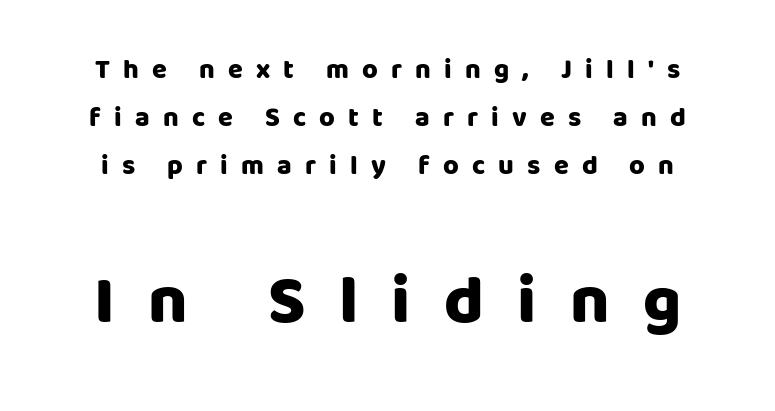
Heft: maximum for text — a bold. Here the designer chose a conventional face with non-uniform glyph widths. This rendering employs a face without finishing strokes, i.e., a sans-serif. What stands out about the letter spacing? Its width — letters are far apart. The space beneath each line is pristine and unruled. Note: smaller setting up top, larger setting below.
